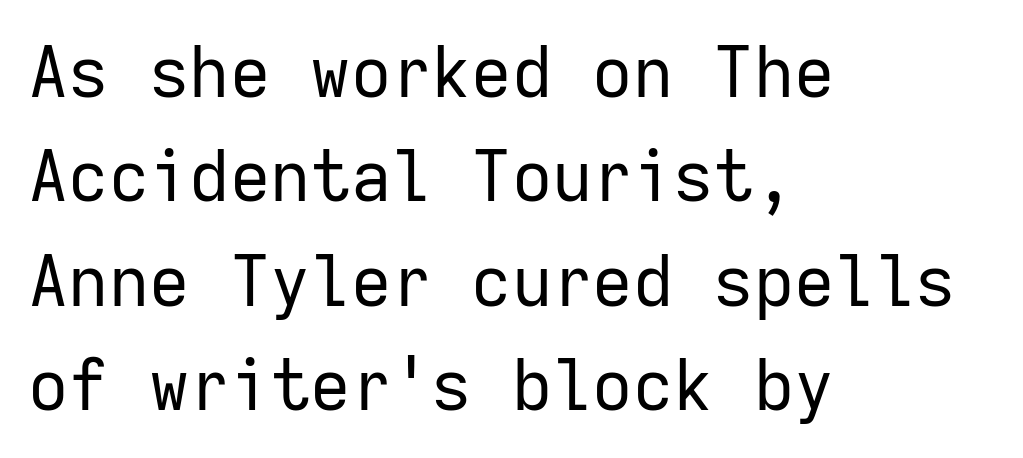
{"serif": "no", "italic": "no", "bold": "no", "weight": "regular", "width": "normal", "stroke_contrast": "low", "x_height": "medium", "monospaced": "yes", "underline": "no", "align": "left", "line_spacing": "normal", "line_spacing_ratio": 1.49, "letter_spacing": "normal", "letter_spacing_em": 0.0, "glyph_px": 70}
